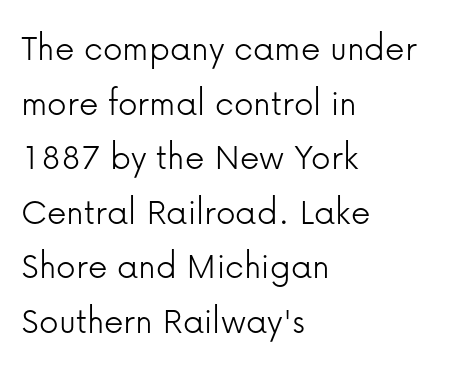
{"serif": "no", "italic": "no", "bold": "no", "weight": "light", "width": "normal", "stroke_contrast": "low", "x_height": "medium", "monospaced": "no", "underline": "no", "align": "left", "line_spacing": "normal", "line_spacing_ratio": 1.4, "letter_spacing": "normal", "letter_spacing_em": 0.0, "glyph_px": 39}
